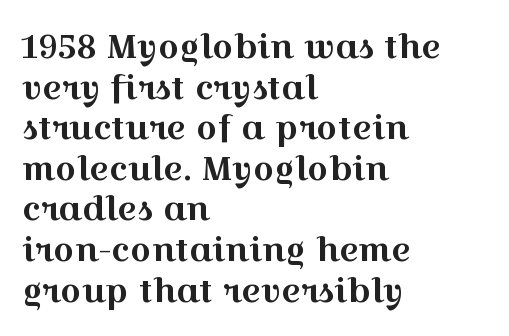
The type sits square on the baseline with zero lean. The tracking reads as untouched default to a designer's eye. The space beneath each line is pristine and unruled. The face used here is seriffed, in the tradition of book romans. The passage shown is typed in a proportional face where columns would drift. Line beginnings align vertically; line endings do not.
